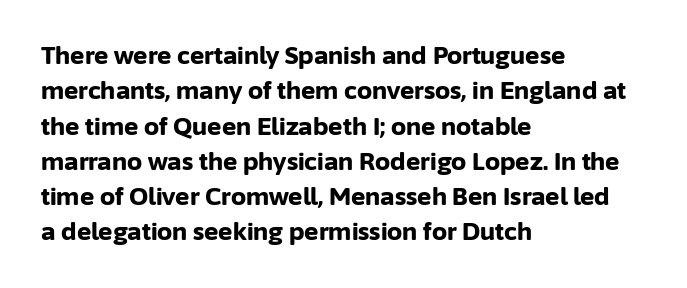
The image shows 24 px bold type, upright; set left-aligned, normal line spacing (1.47x), normal letter spacing, not underlined.
